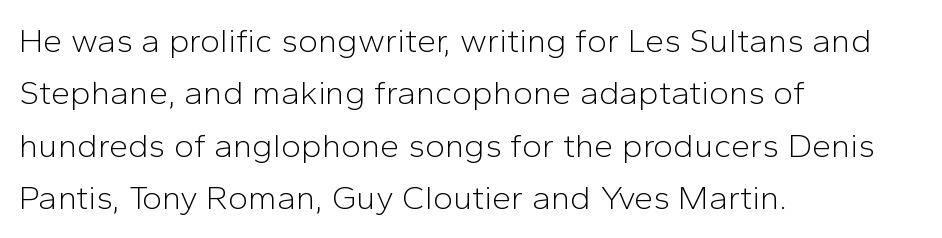
Q: Is the text bold? A: No.
Q: Is the text italic (slanted)? A: No, it is upright.
Q: Is the typeface a serif or a sans-serif typeface? A: Sans-serif.
Q: Is the text underlined? A: No.
Q: How is the paragraph aligned? A: Left-aligned.
Q: Is the spacing between letters normal or unusually wide? A: Normal.
Q: Is the spacing between lines tight, normal or loose? A: Normal.
Q: Width (condensed, normal, or wide)? A: Normal.
Q: Stroke contrast? A: Low.
Q: x-height? A: Medium.
Q: Monospaced? A: No.
